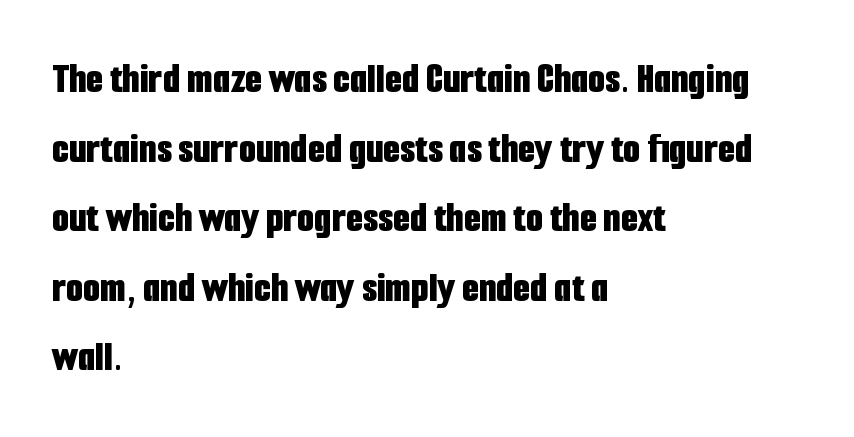
{"serif": "no", "italic": "no", "bold": "yes", "weight": "bold", "width": "condensed", "stroke_contrast": "low", "x_height": "medium", "monospaced": "no", "underline": "no", "align": "left", "line_spacing": "normal", "line_spacing_ratio": 1.58, "letter_spacing": "normal", "letter_spacing_em": 0.0, "glyph_px": 44}
